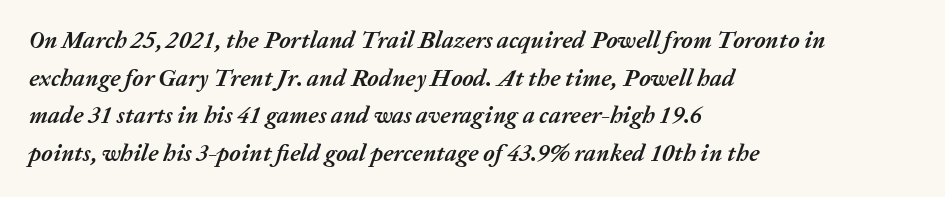
The image shows 24 px bold type, italic (leaning right); set left-aligned, normal line spacing (1.57x), normal letter spacing, not underlined.
